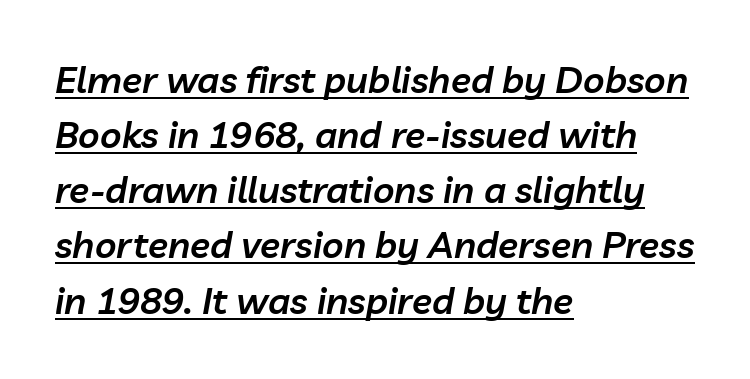
Q: Is the text bold? A: Semi-bold.
Q: Is the text italic (slanted)? A: Yes, it leans right by about 10 degrees.
Q: Is the text underlined? A: Yes.
Q: How is the paragraph aligned? A: Left-aligned.
Q: Is the spacing between letters normal or unusually wide? A: Normal.
Q: Is the spacing between lines tight, normal or loose? A: Normal.
Q: Width (condensed, normal, or wide)? A: Normal.
Q: Stroke contrast? A: Low.
Q: x-height? A: Medium.
Q: Monospaced? A: No.
